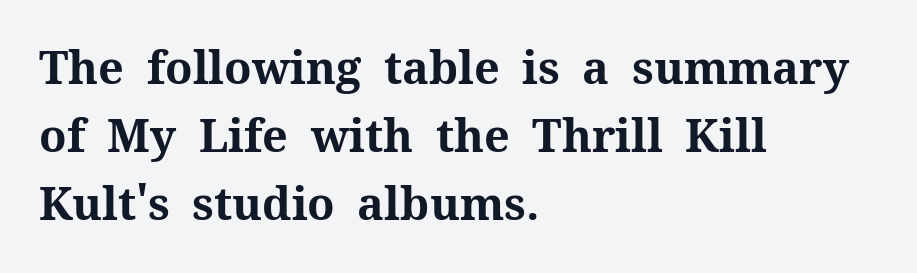
You could call the tracking neutral — neither tight nor loose. In terms of weight, the rendering is a true, heavy bold. This is serif lettering, the kind often seen in printed books. Rendered with straight, roman letterforms. Is this a fixed-width face? No — the glyphs have proportional, varying widths. Check under the words: just untouched page.
